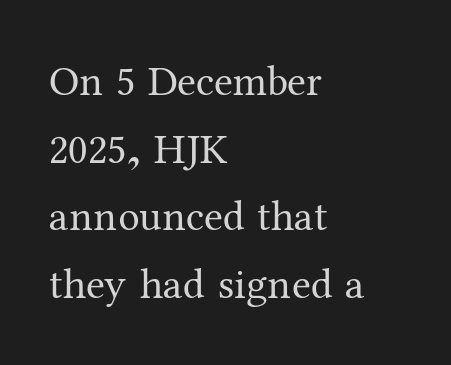
Nobody drew a line under any word here. Does the leading feel generous? No, just average. The lettering stays uniformly vertical, giving the passage a roman look. The font sits on the lighter half of the weight spectrum, regular included.
